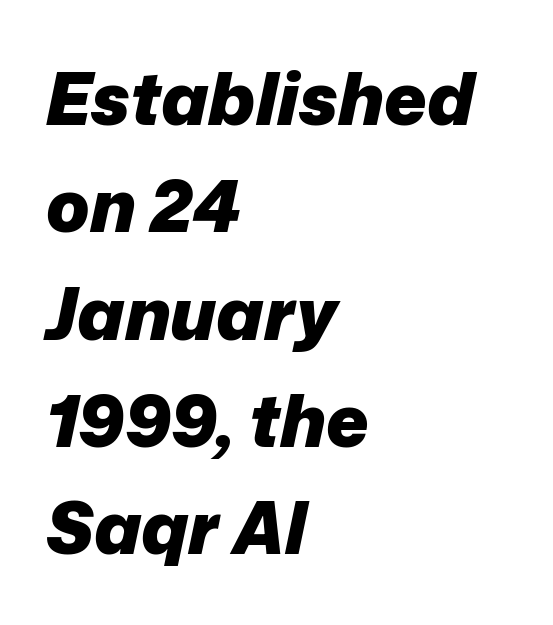
Q: Is the text bold? A: Yes.
Q: Is the text italic (slanted)? A: Yes, it leans right by about 12 degrees.
Q: Is the text underlined? A: No.
Q: How is the paragraph aligned? A: Left-aligned.
Q: Is the spacing between letters normal or unusually wide? A: Normal.
Q: Is the spacing between lines tight, normal or loose? A: Normal.
Q: Width (condensed, normal, or wide)? A: Normal.
Q: Stroke contrast? A: Low.
Q: x-height? A: Medium.
Q: Monospaced? A: No.
